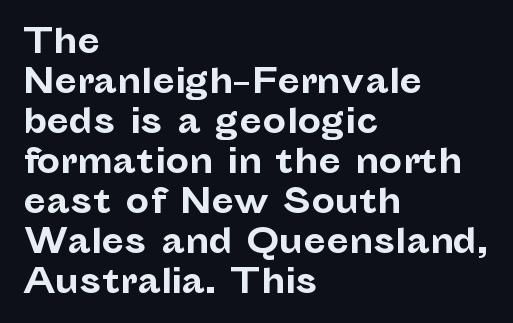
Q: Is the text bold? A: Yes.
Q: Is the text italic (slanted)? A: No, it is upright.
Q: Is the typeface a serif or a sans-serif typeface? A: Sans-serif.
Q: Is the text underlined? A: No.
Q: How is the paragraph aligned? A: Left-aligned.
Q: Is the spacing between letters normal or unusually wide? A: Normal.
Q: Width (condensed, normal, or wide)? A: Normal.
Q: Stroke contrast? A: Low.
Q: x-height? A: Medium.
Q: Monospaced? A: No.
